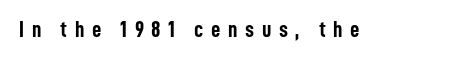
Q: Is the text bold? A: Yes.
Q: Is the text italic (slanted)? A: No, it is upright.
Q: Is the text underlined? A: No.
Q: Is the spacing between letters normal or unusually wide? A: Unusually wide.
